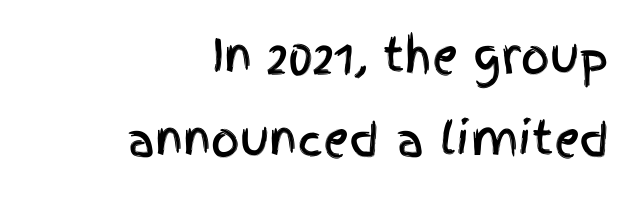
The image shows 45 px condensed sans-serif type, upright; set right-aligned, line spacing 1.85x, normal letter spacing, not underlined; a large x-height.
